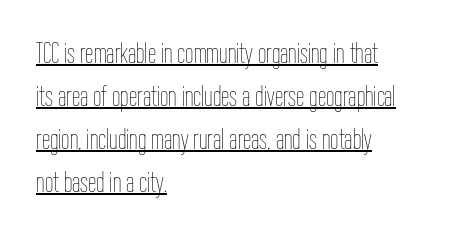
{"italic": "no", "bold": "no", "weight": "thin", "width": "condensed", "stroke_contrast": "low", "x_height": "medium", "monospaced": "no", "underline": "yes", "align": "left", "line_spacing": "normal", "line_spacing_ratio": 1.43, "letter_spacing": "normal", "letter_spacing_em": 0.0, "glyph_px": 30}
